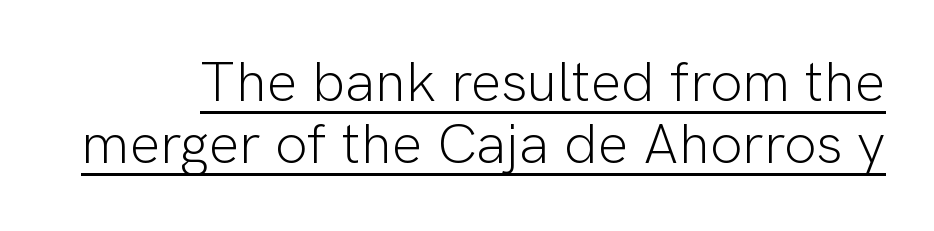
{"serif": "no", "italic": "no", "bold": "no", "weight": "light", "width": "normal", "stroke_contrast": "low", "x_height": "medium", "monospaced": "no", "underline": "yes", "line_spacing": "tight", "line_spacing_ratio": 1.09, "letter_spacing": "normal", "letter_spacing_em": 0.0, "glyph_px": 57}
